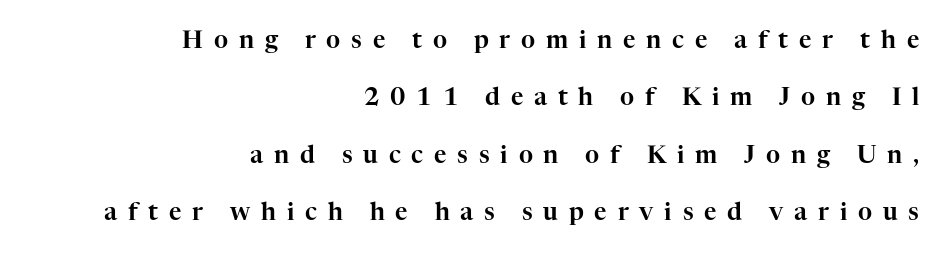
{"italic": "no", "underline": "no", "align": "right", "line_spacing": "loose", "line_spacing_ratio": 2.39, "letter_spacing": "wide", "letter_spacing_em": 0.45, "glyph_px": 24}
